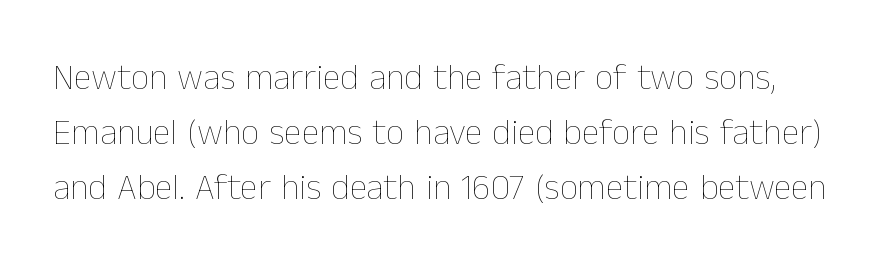
The image shows 36 px thin type, upright; set normal line spacing (1.53x), normal letter spacing, not underlined; low stroke contrast and a medium x-height.
